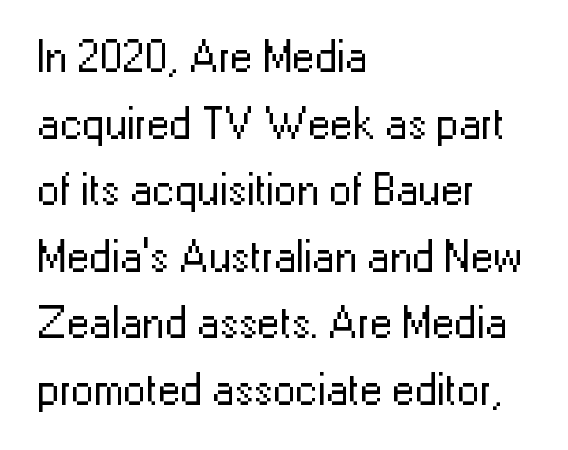
The image shows 45 px regular-weight sans-serif type, upright; set left-aligned, normal line spacing (1.48x), normal letter spacing, not underlined; low stroke contrast and a medium x-height.
